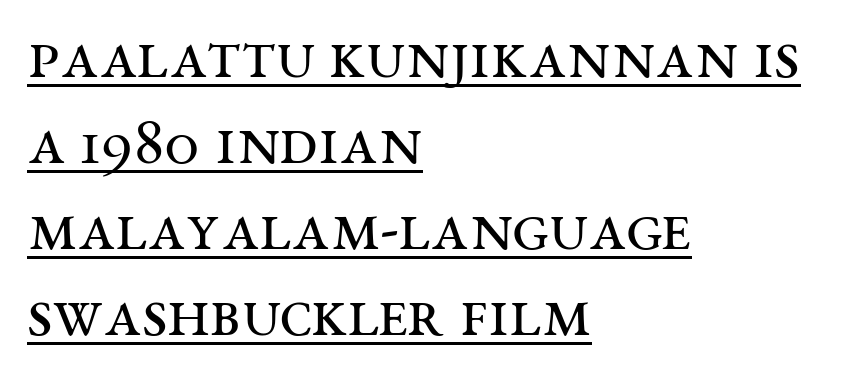
The image shows 70 px regular-weight, wide serif type, upright; set left-aligned, line spacing 1.23x, normal letter spacing, underlined; medium stroke contrast and a large x-height.
